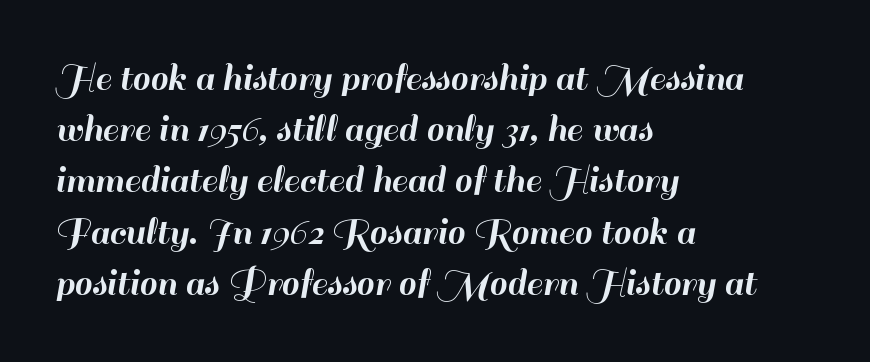
{"serif": "no", "width": "normal", "stroke_contrast": "high", "x_height": "small", "monospaced": "no", "underline": "no", "align": "left", "line_spacing": "normal", "line_spacing_ratio": 1.28, "letter_spacing": "normal", "letter_spacing_em": 0.0, "glyph_px": 40}
